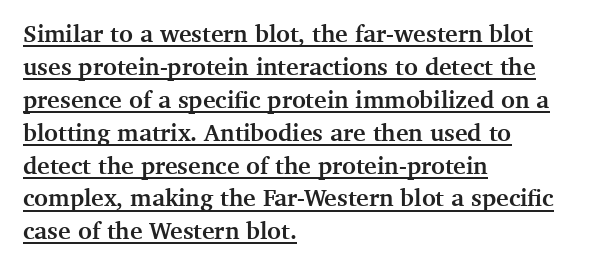
Each line starts at the same left margin while the right side varies. Designer's note — italics off, roman on. A normal amount of white space separates one row of letters from the next. Caption: standard tracking, unaltered. Set as a true bold cut, around the 700 mark. Compared with undecorated copy, this sample adds a rule below the words.
